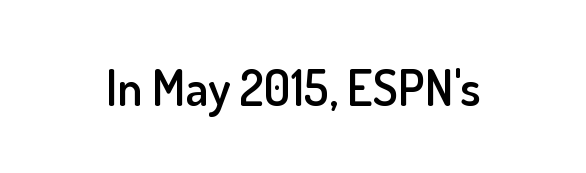
These words are printed semibold, heavier than regular yet not bold. Here the designer chose a conventional face with non-uniform glyph widths. A typesetter would mark this as roman, not italic. Observe the ordinary spacing: letters are neighbours, not strangers. The baseline area is clear.
